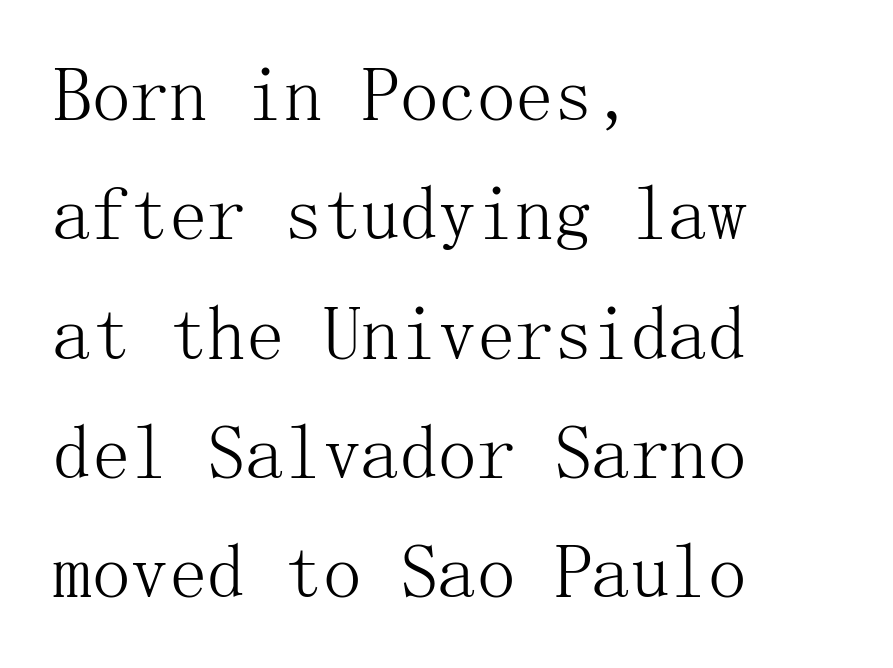
Q: Is the text bold? A: No.
Q: Is the text italic (slanted)? A: No, it is upright.
Q: Is the typeface a serif or a sans-serif typeface? A: Serif.
Q: Is the text underlined? A: No.
Q: How is the paragraph aligned? A: Left-aligned.
Q: Is the spacing between letters normal or unusually wide? A: Normal.
Q: Is the spacing between lines tight, normal or loose? A: Normal.
Q: Width (condensed, normal, or wide)? A: Normal.
Q: Stroke contrast? A: Medium.
Q: x-height? A: Medium.
